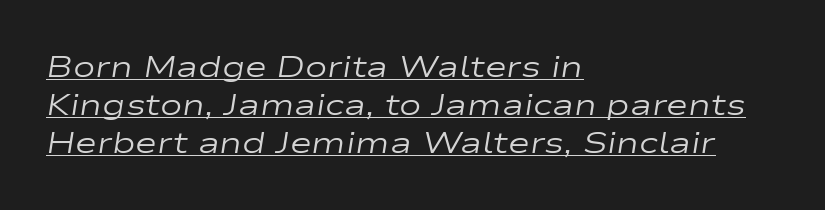
The image shows 30 px regular-weight, wide type, italic (leaning right); set left-aligned, normal line spacing (1.26x), normal letter spacing, underlined; low stroke contrast and a medium x-height.
